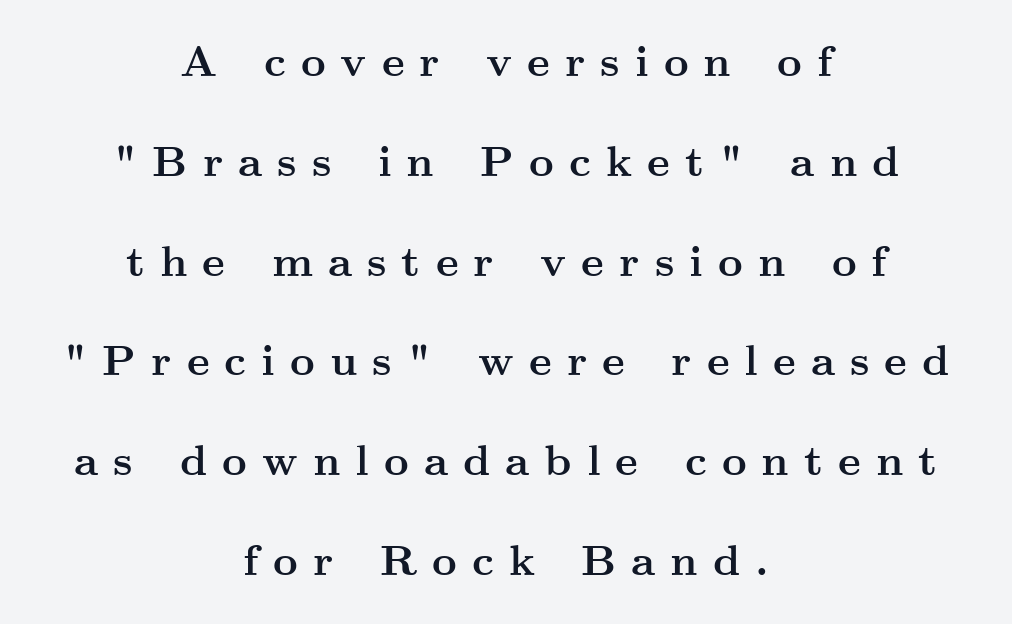
{"serif": "yes", "italic": "no", "bold": "yes", "weight": "semibold", "width": "wide", "stroke_contrast": "medium", "x_height": "small", "monospaced": "no", "underline": "no", "align": "center", "line_spacing": "loose", "line_spacing_ratio": 2.32, "letter_spacing": "wide", "letter_spacing_em": 0.35, "glyph_px": 43}
